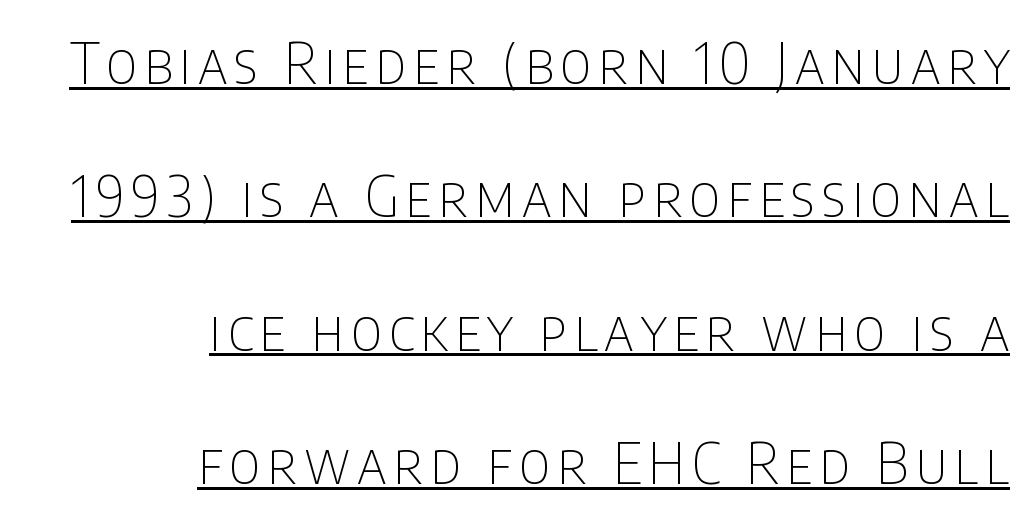
The image shows 56 px thin, condensed sans-serif type, upright; set right-aligned, loose line spacing (2.38x), underlined; low stroke contrast and a large x-height.
